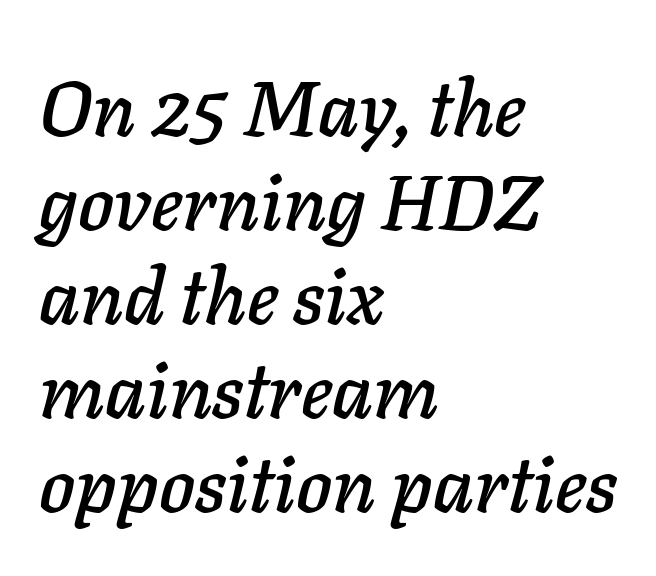
The face used here is proportionally spaced, like ordinary book or web type. This sample is left-justified, so line endings fall wherever the words run out. Would a proofreader flag this as italicized? Yes. You could call the tracking neutral — neither tight nor loose. Honestly, there is no underline to notice here at all.
